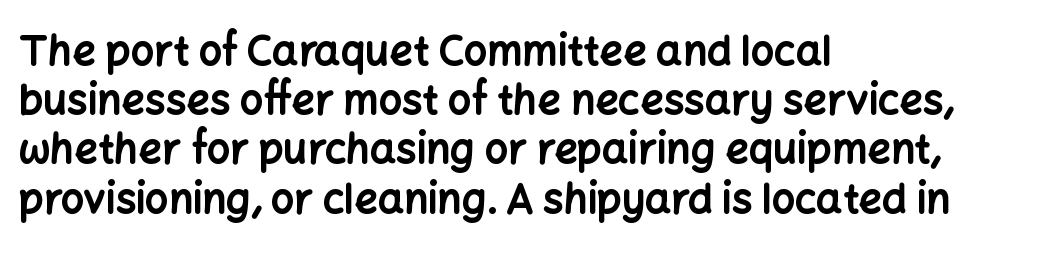
{"serif": "no", "italic": "no", "bold": "yes", "weight": "bold", "width": "normal", "stroke_contrast": "low", "x_height": "medium", "monospaced": "no", "underline": "no", "align": "left", "line_spacing_ratio": 1.2, "letter_spacing": "normal", "letter_spacing_em": 0.0, "glyph_px": 41}
